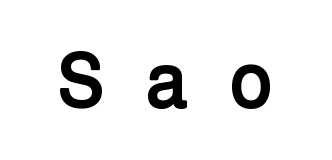
These lines carry a lot of weight — the face is fully bold. If you drew a line through each stem, it would be perfectly vertical. The space directly below the letters is spotless. You can tell from the bare stems that sans-serif type was used.
